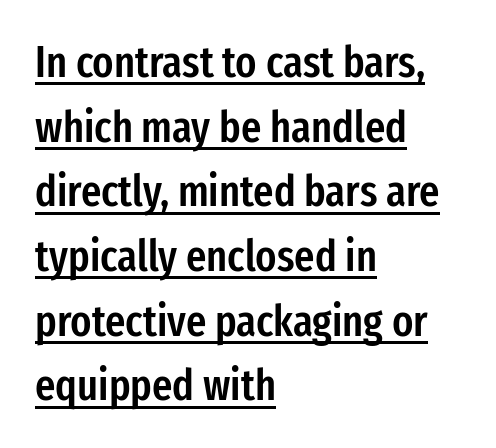
The image shows 44 px semibold, condensed sans-serif type, upright; set left-aligned, normal line spacing (1.47x), normal letter spacing, underlined; low stroke contrast and a medium x-height.
